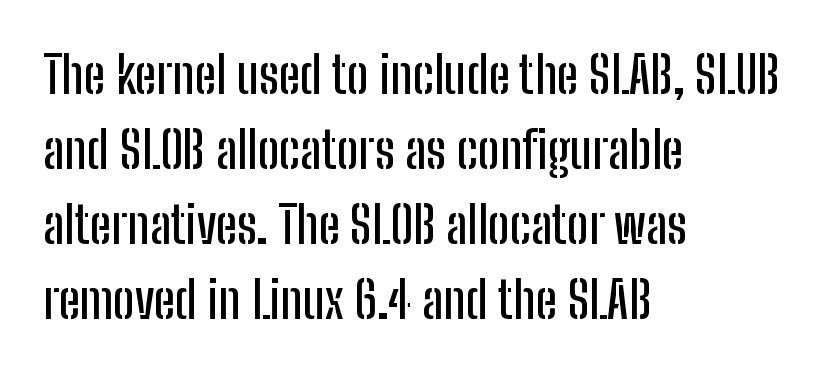
If you drew a ruler down the left edge, every line would touch it. The letters sit at their default tracking, neither squeezed nor spread. Vertically, the passage feels balanced, rows spaced as you'd expect. Notice how the stems are strictly vertical — no italics here. Descenders hang freely into open space. No feet cap the strokes, marking this as sans-serif type.
